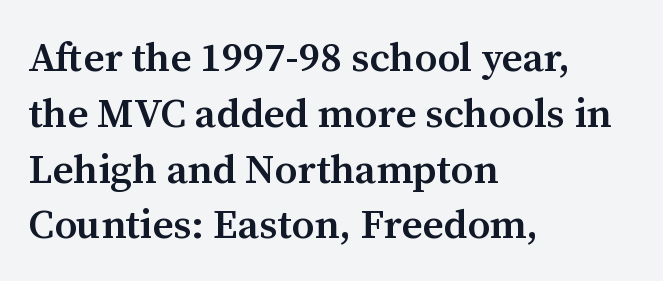
The image shows 41 px semibold serif type, upright; set left-aligned, normal line spacing (1.36x), normal letter spacing, not underlined; medium stroke contrast and a medium x-height.
